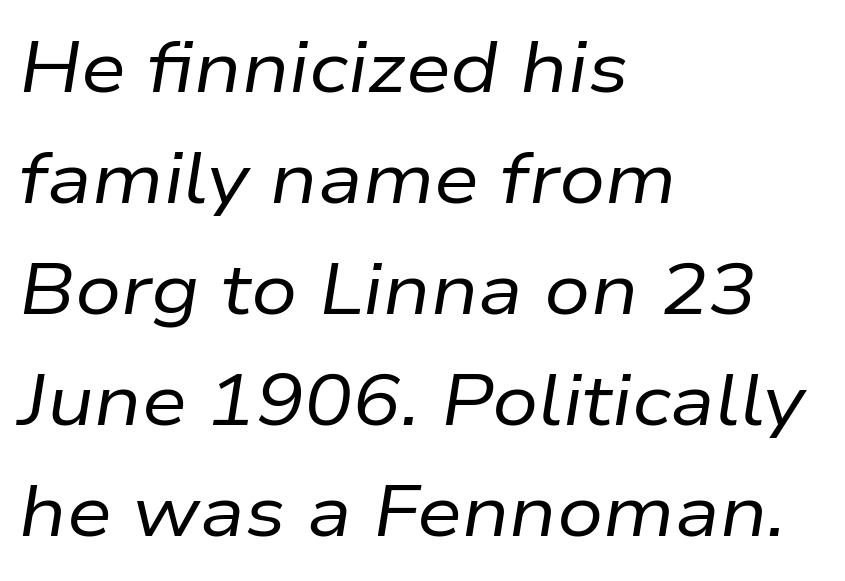
The image shows 72 px regular-weight type, italic (leaning right); set left-aligned, normal line spacing (1.54x), normal letter spacing, not underlined; low stroke contrast and a medium x-height.
